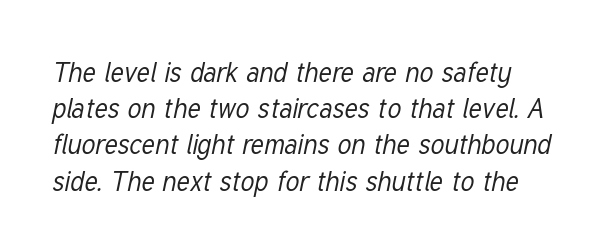
Q: Is the text bold? A: No.
Q: Is the text italic (slanted)? A: Yes, it leans right by about 12 degrees.
Q: Is the text underlined? A: No.
Q: Is the spacing between letters normal or unusually wide? A: Normal.
Q: Is the spacing between lines tight, normal or loose? A: Normal.
